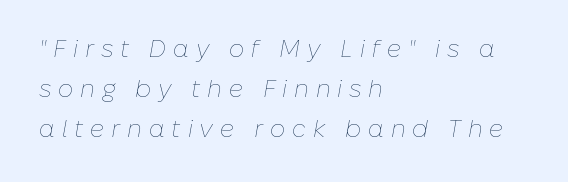
Observe the wide spacing: letters keep a clear distance from each other. The lines are quadded left. No chunkiness to these letters — they're not bold. A typesetter would mark this as italic. The rendering uses a moderate line-height, typical for paragraphs. Nobody drew a line under any word here.
